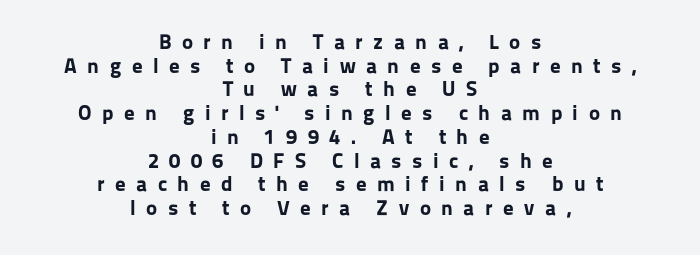
One glance says dense: line gaps are narrower than usual. A typesetter would call this heavily tracked-out type. A centered setting, common on invitations and titles, is used for this passage. These lines were composed using upright roman letters. The passage shown is not underscored anywhere.
